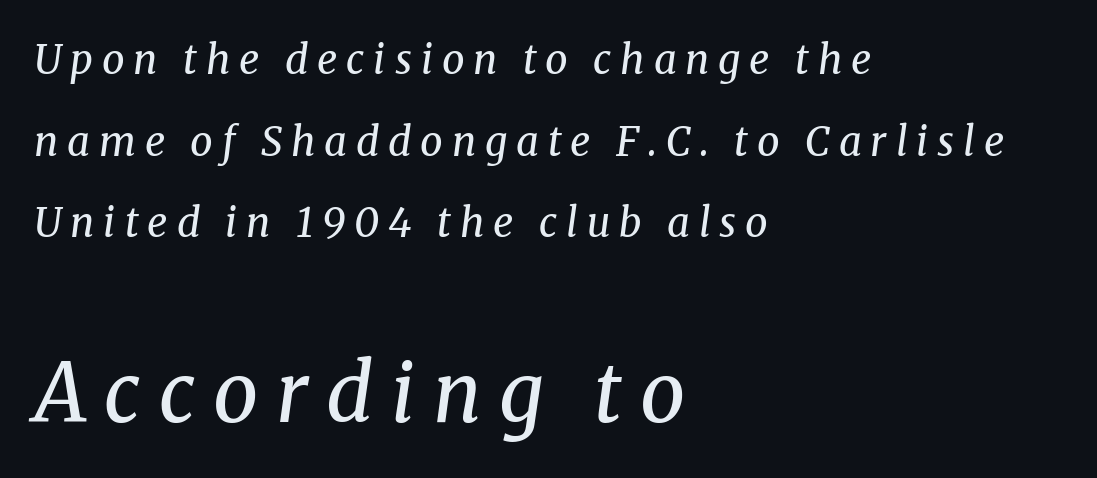
Q: Is the text bold? A: No.
Q: Is the text italic (slanted)? A: Yes, it leans right by about 8 degrees.
Q: Is the typeface a serif or a sans-serif typeface? A: Serif.
Q: Is the text underlined? A: No.
Q: How is the paragraph aligned? A: Left-aligned.
Q: Is the spacing between letters normal or unusually wide? A: Unusually wide.
Q: Is the spacing between lines tight, normal or loose? A: Loose.
Q: Which block of text is set in a larger size, the first (top) or the second (bottom)? A: The second (bottom) one.
Q: Width (condensed, normal, or wide)? A: Normal.
Q: Stroke contrast? A: Medium.
Q: x-height? A: Medium.
Q: Monospaced? A: No.
